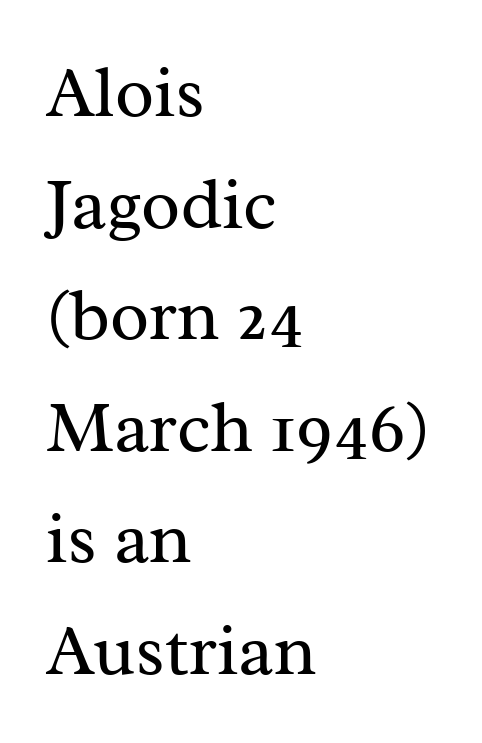
The image shows 72 px regular-weight serif type, upright; set left-aligned, normal line spacing (1.55x), normal letter spacing, not underlined; medium stroke contrast and a medium x-height.
